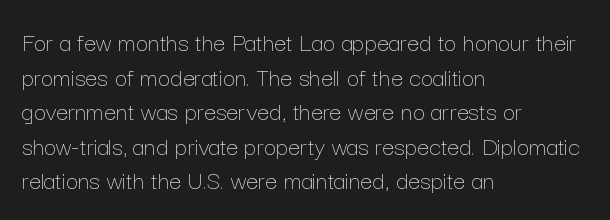
Q: Is the text bold? A: No.
Q: Is the text italic (slanted)? A: No, it is upright.
Q: Is the text underlined? A: No.
Q: How is the paragraph aligned? A: Left-aligned.
Q: Is the spacing between letters normal or unusually wide? A: Normal.
Q: Is the spacing between lines tight, normal or loose? A: Normal.
